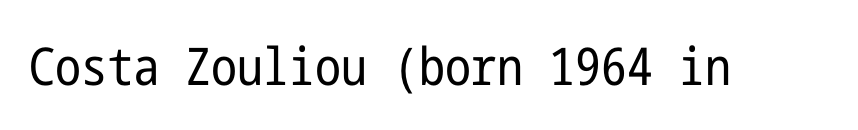
Q: Is the text bold? A: No.
Q: Is the text italic (slanted)? A: No, it is upright.
Q: Is the typeface a serif or a sans-serif typeface? A: Sans-serif.
Q: Is the text underlined? A: No.
Q: Is the spacing between letters normal or unusually wide? A: Normal.
Q: Width (condensed, normal, or wide)? A: Condensed.
Q: Stroke contrast? A: Low.
Q: x-height? A: Medium.
